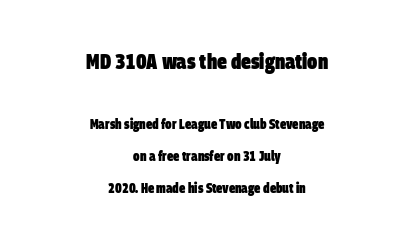
The image shows 22 px bold type; set centered, loose line spacing (2.28x), normal letter spacing, not underlined; the first (top) block is 1.57x larger.
